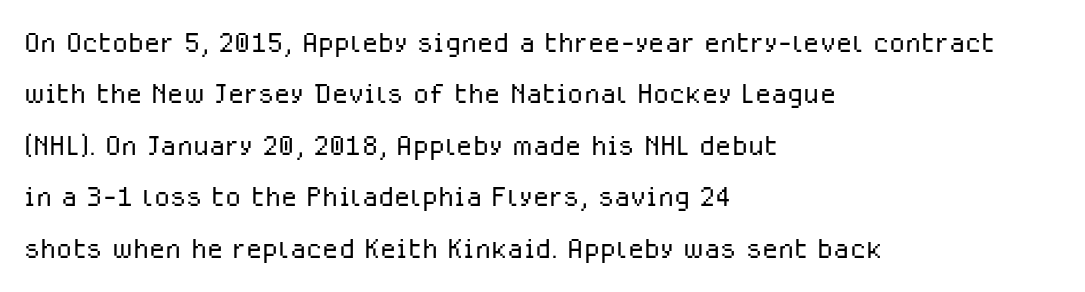
{"serif": "no", "italic": "no", "bold": "no", "weight": "light", "width": "normal", "stroke_contrast": "low", "x_height": "medium", "monospaced": "no", "underline": "no", "align": "left", "line_spacing": "normal", "line_spacing_ratio": 1.39, "letter_spacing": "normal", "letter_spacing_em": 0.0, "glyph_px": 37}
